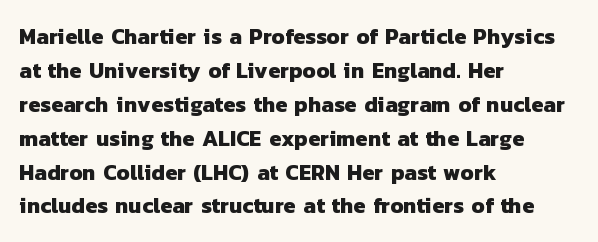
Q: Is the text bold? A: Yes.
Q: Is the text underlined? A: No.
Q: How is the paragraph aligned? A: Left-aligned.
Q: Is the spacing between letters normal or unusually wide? A: Normal.
Q: Is the spacing between lines tight, normal or loose? A: Normal.
